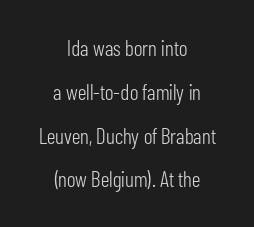
{"italic": "no", "bold": "no", "underline": "no", "align": "center", "line_spacing": "loose", "line_spacing_ratio": 1.99, "letter_spacing": "normal", "letter_spacing_em": 0.0, "glyph_px": 22}
